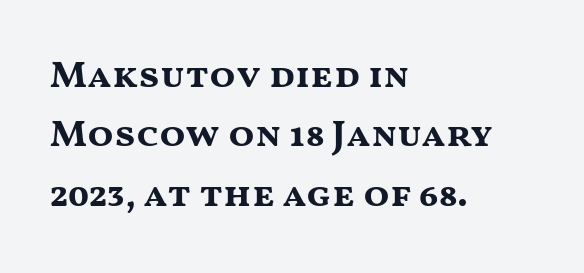
Q: Is the text bold? A: Yes.
Q: Is the text italic (slanted)? A: No, it is upright.
Q: Is the typeface a serif or a sans-serif typeface? A: Sans-serif.
Q: Is the text underlined? A: No.
Q: How is the paragraph aligned? A: Left-aligned.
Q: Is the spacing between letters normal or unusually wide? A: Normal.
Q: Is the spacing between lines tight, normal or loose? A: Normal.
Q: Width (condensed, normal, or wide)? A: Wide.
Q: Stroke contrast? A: Medium.
Q: x-height? A: Medium.
Q: Monospaced? A: No.
